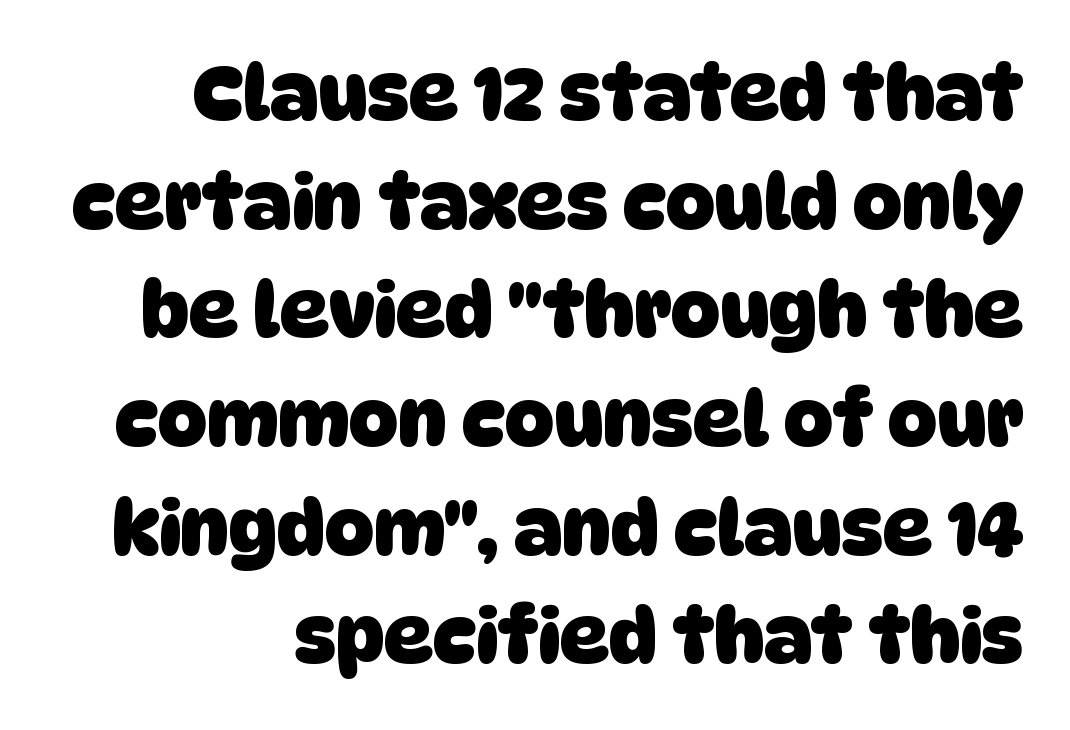
Q: Is the text bold? A: Yes.
Q: Is the typeface a serif or a sans-serif typeface? A: Sans-serif.
Q: Is the text underlined? A: No.
Q: Is the spacing between letters normal or unusually wide? A: Normal.
Q: Is the spacing between lines tight, normal or loose? A: Normal.
Q: Width (condensed, normal, or wide)? A: Normal.
Q: Stroke contrast? A: Low.
Q: x-height? A: Large.
Q: Monospaced? A: No.
